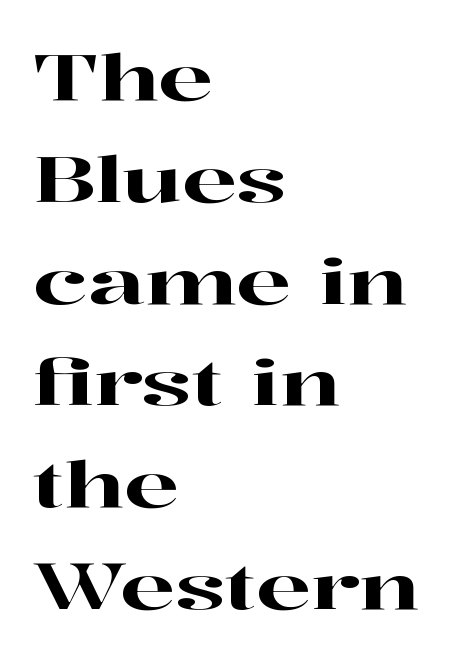
How would I describe the line gaps? Plain and ordinary. Standard letterfit; no display-style spreading of the glyphs. Upright lettering throughout. You can tell from the footed stems that serif type was used. Descenders are the only things crossing below the line. The passage shown is typed in a proportional face where columns would drift.
